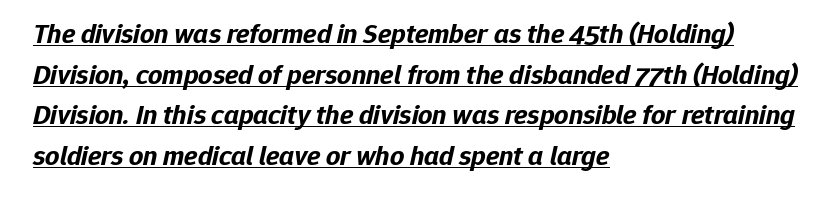
{"italic": "yes", "lean": "right", "slant_degrees": 12, "bold": "yes", "weight": "bold", "width": "normal", "stroke_contrast": "low", "x_height": "medium", "monospaced": "no", "underline": "yes", "align": "left", "line_spacing": "normal", "line_spacing_ratio": 1.45, "letter_spacing": "normal", "letter_spacing_em": 0.0, "glyph_px": 28}
